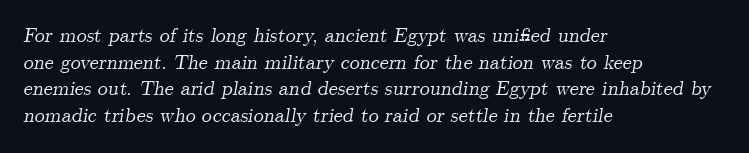
{"italic": "yes", "lean": "right", "slant_degrees": 9, "underline": "no", "align": "left", "line_spacing": "normal", "line_spacing_ratio": 1.33, "letter_spacing": "normal", "letter_spacing_em": 0.0, "glyph_px": 20}
